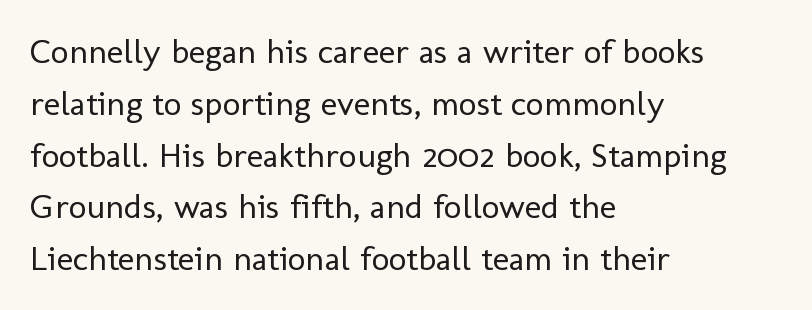
Q: Is the text bold? A: No.
Q: Is the text italic (slanted)? A: No, it is upright.
Q: Is the typeface a serif or a sans-serif typeface? A: Sans-serif.
Q: Is the text underlined? A: No.
Q: How is the paragraph aligned? A: Left-aligned.
Q: Is the spacing between letters normal or unusually wide? A: Normal.
Q: Is the spacing between lines tight, normal or loose? A: Normal.
Q: Width (condensed, normal, or wide)? A: Normal.
Q: Stroke contrast? A: Low.
Q: x-height? A: Medium.
Q: Monospaced? A: No.
